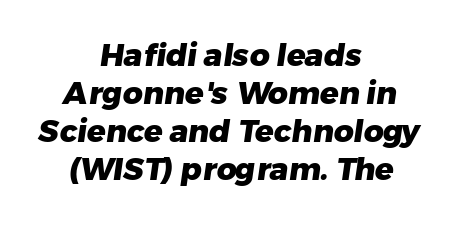
{"serif": "no", "bold": "yes", "weight": "heavy", "width": "normal", "stroke_contrast": "low", "x_height": "medium", "monospaced": "no", "underline": "no", "align": "center", "line_spacing_ratio": 1.23, "letter_spacing": "normal", "letter_spacing_em": 0.0, "glyph_px": 31}
